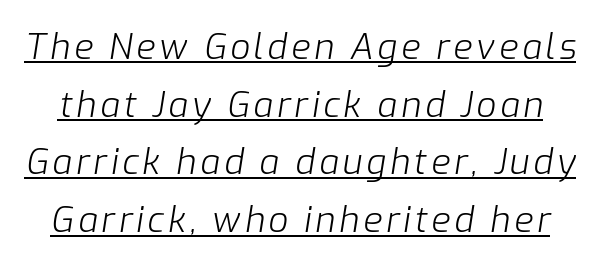
Varying glyph widths throughout — classic text-font behaviour. This reads as an unemphasized weight, regular at the heaviest. Honestly, the row spacing looks completely unremarkable. Emphasis-style slanted type is in use. Has an underline been added? It has.
